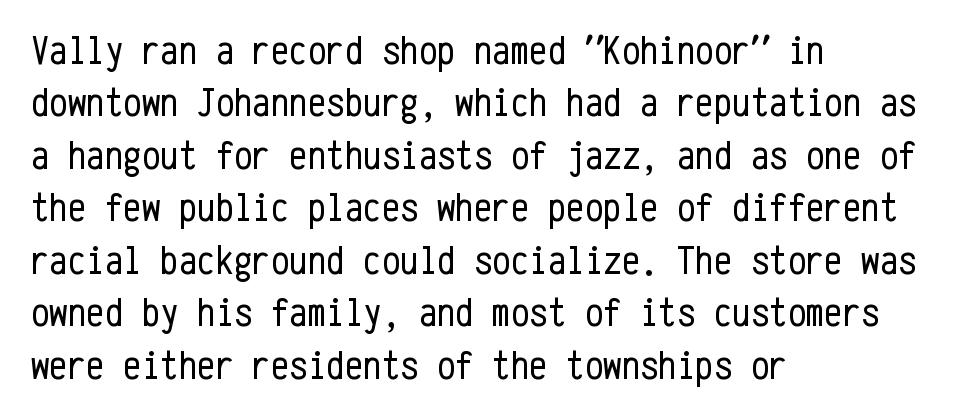
The string is rendered with underlining switched off. The cut favours lightness, reaching ordinary text weight at its darkest. Ascenders rise straight up at ninety degrees. The type is set solid horizontally, with unmodified tracking. Reading down the column, the eye jumps a familiar distance to each next line.
